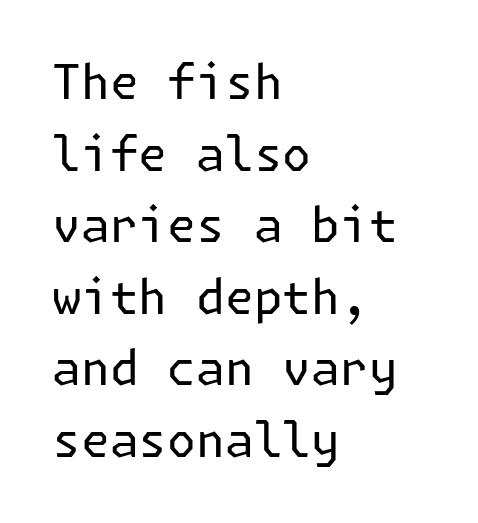
Heaviness? Minimal to ordinary, like unemphasized prose. Students, note that the glyphs here touch the page at normal intervals. Unlike a traditional serif, this face leaves its strokes unadorned. Which margin do the lines hug? The left one — the right edge is uneven.
